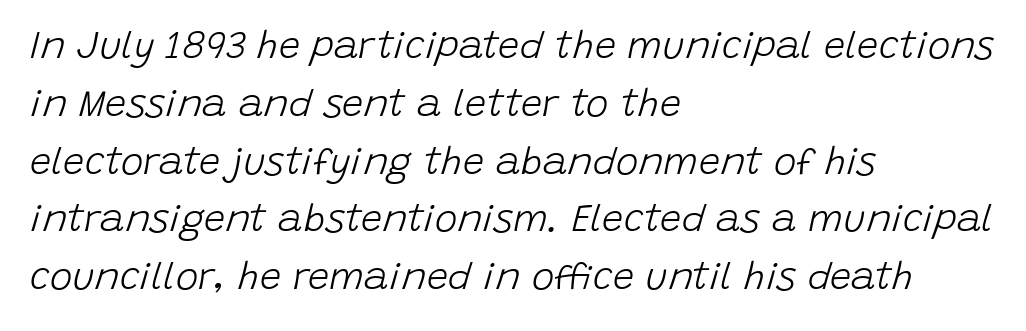
Tracking here is standard; glyphs follow each other at the usual distance. Type without underlining. Spacing verdict: proportional, widths tailored to each character. Reading down the block, your eye returns to a fixed left position each line. The vertical gap from one line to the next is medium. Is the stroke heavy? The answer is a plain regular-or-lighter.
